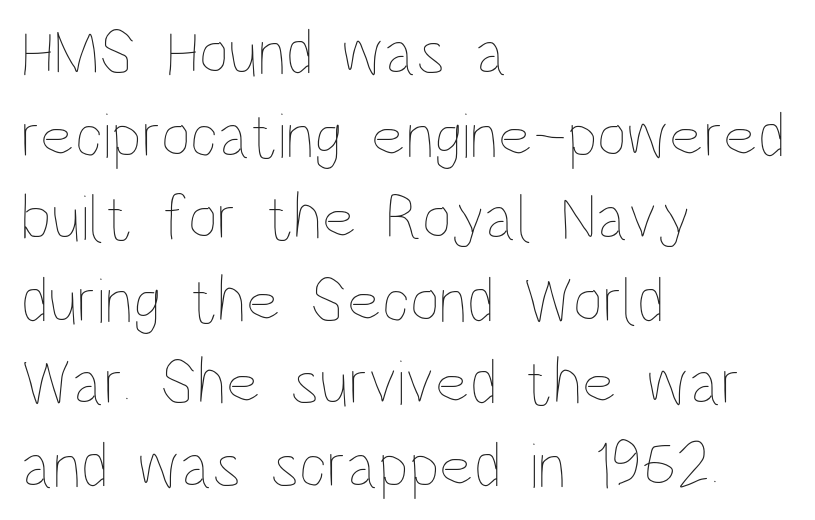
The image shows 65 px thin, condensed type, upright; set left-aligned, normal line spacing (1.27x), normal letter spacing, not underlined; low stroke contrast and a large x-height.
